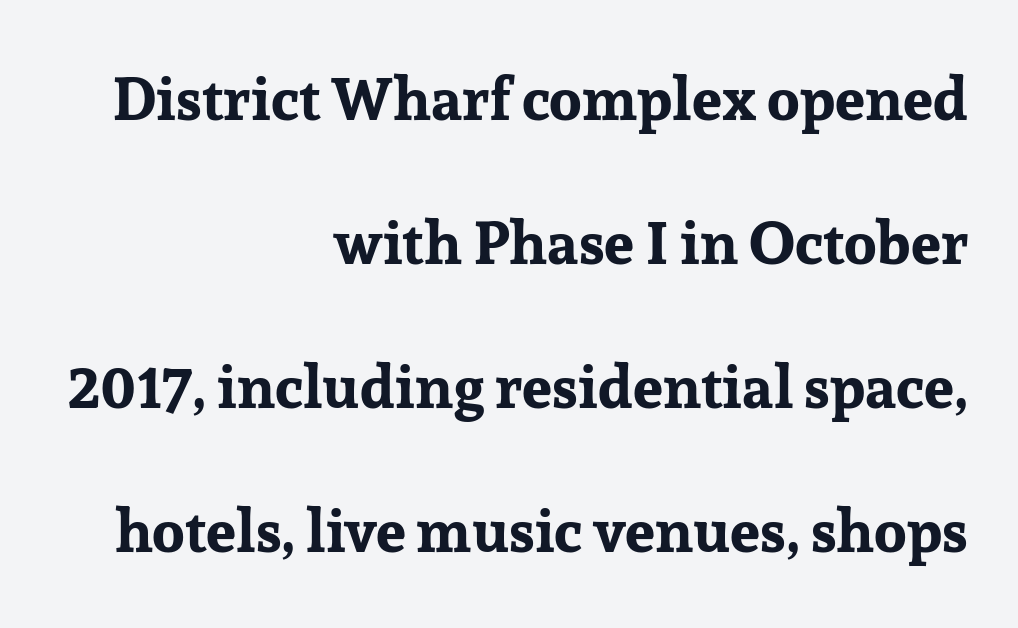
Q: Is the text bold? A: Yes.
Q: Is the text italic (slanted)? A: No, it is upright.
Q: Is the typeface a serif or a sans-serif typeface? A: Serif.
Q: Is the text underlined? A: No.
Q: How is the paragraph aligned? A: Right-aligned.
Q: Is the spacing between letters normal or unusually wide? A: Normal.
Q: Is the spacing between lines tight, normal or loose? A: Loose.
Q: Width (condensed, normal, or wide)? A: Normal.
Q: Stroke contrast? A: Low.
Q: x-height? A: Medium.
Q: Monospaced? A: No.
